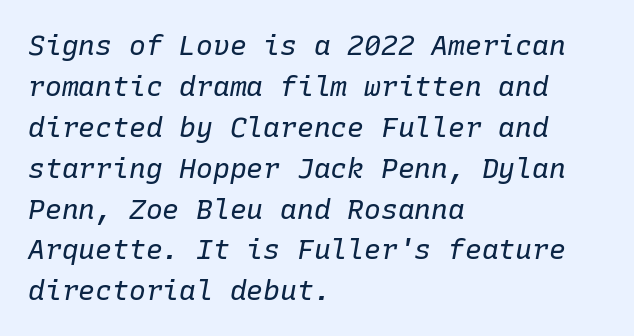
{"italic": "yes", "lean": "right", "slant_degrees": 10, "bold": "no", "weight": "regular", "width": "normal", "stroke_contrast": "low", "x_height": "medium", "monospaced": "yes", "underline": "no", "align": "left", "line_spacing": "normal", "line_spacing_ratio": 1.46, "letter_spacing": "normal", "letter_spacing_em": 0.0, "glyph_px": 28}
